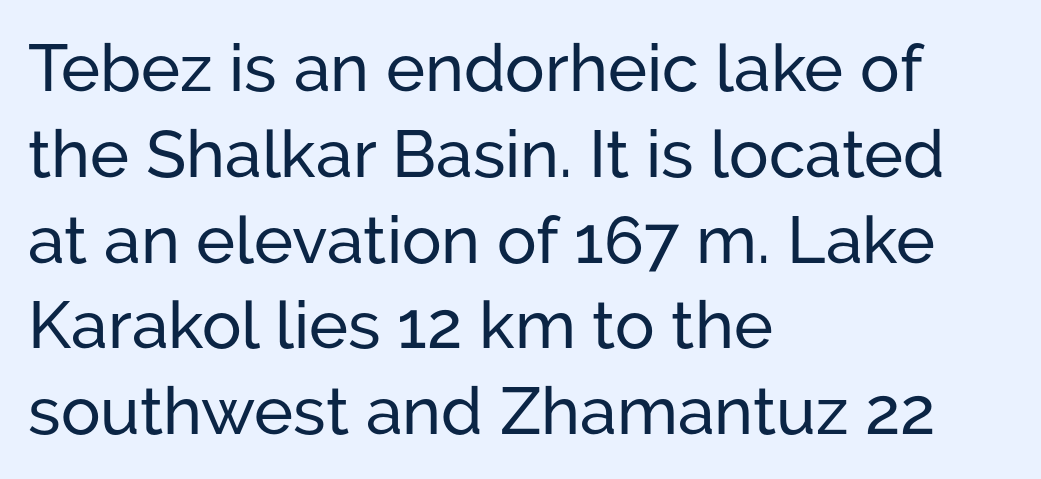
Q: Is the text italic (slanted)? A: No, it is upright.
Q: Is the typeface a serif or a sans-serif typeface? A: Sans-serif.
Q: Is the text underlined? A: No.
Q: How is the paragraph aligned? A: Left-aligned.
Q: Is the spacing between letters normal or unusually wide? A: Normal.
Q: Is the spacing between lines tight, normal or loose? A: Normal.
Q: Width (condensed, normal, or wide)? A: Normal.
Q: Stroke contrast? A: Low.
Q: x-height? A: Medium.
Q: Monospaced? A: No.
